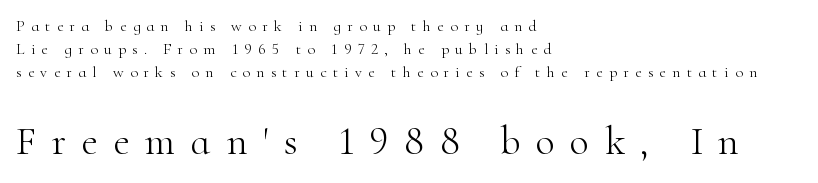
Typographically, this falls in the serif category. This rendering uses left alignment, leaving the right contour irregular. Looks like regular typesetting: each glyph gets only the width it needs. Does the leading feel generous? No, just average. You get the small type first, then a jump to larger type.
